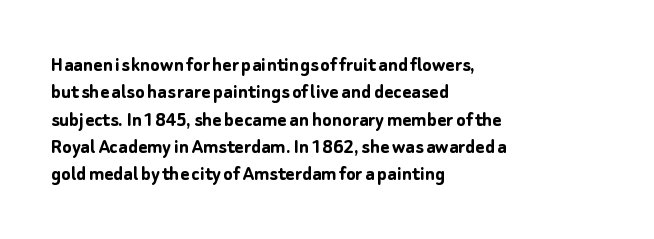
Q: Is the text bold? A: Yes.
Q: Is the text italic (slanted)? A: No, it is upright.
Q: Is the text underlined? A: No.
Q: How is the paragraph aligned? A: Left-aligned.
Q: Is the spacing between letters normal or unusually wide? A: Normal.
